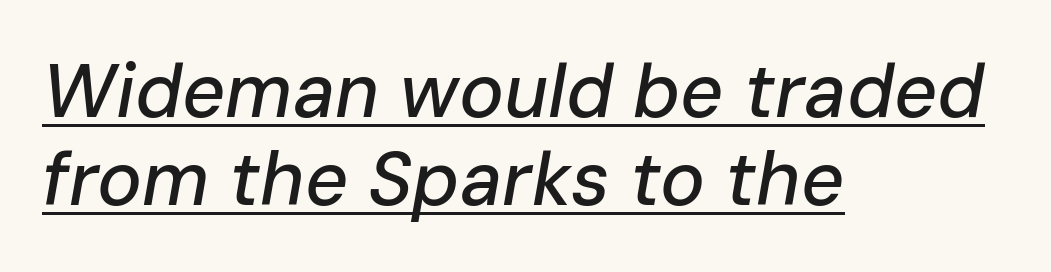
The image shows 75 px text type, italic (leaning right); set left-aligned, line spacing 1.18x, normal letter spacing, underlined; low stroke contrast and a medium x-height.
